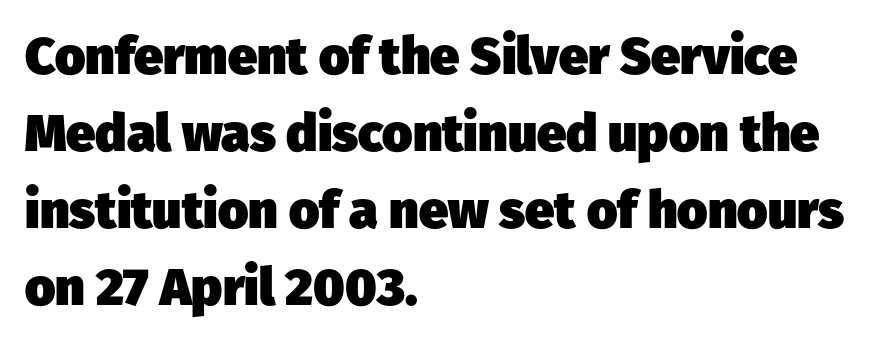
{"serif": "no", "bold": "yes", "weight": "heavy", "width": "normal", "stroke_contrast": "low", "x_height": "medium", "monospaced": "no", "underline": "no", "align": "left", "line_spacing": "normal", "line_spacing_ratio": 1.48, "letter_spacing": "normal", "letter_spacing_em": 0.0, "glyph_px": 52}
